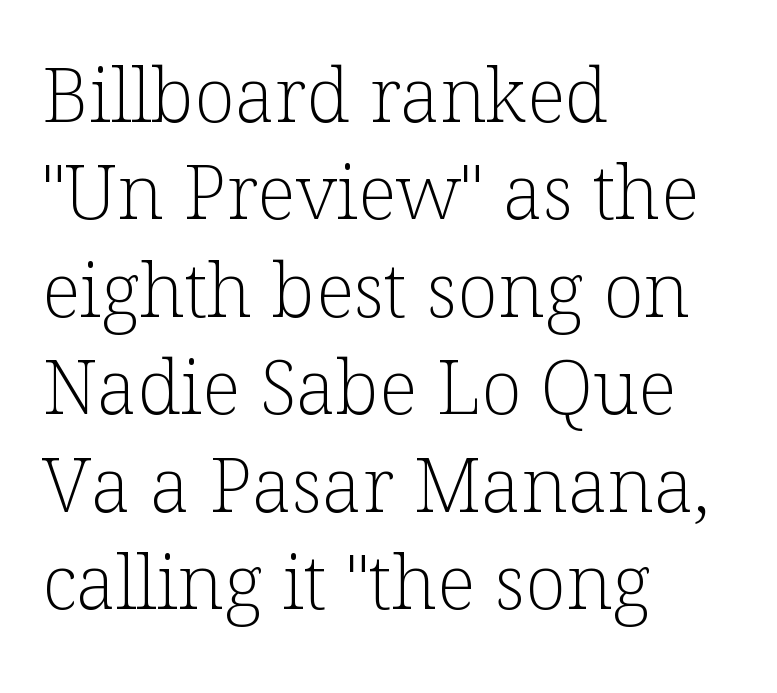
Check where the strokes stop: tiny serifs finish them off. The rendering uses natural spacing where letterforms have individual widths. Students, observe: this is what conventionally led text looks like. A student would call this left alignment; a typographer would say flush left, rag right. These lines were composed using upright roman letters.
